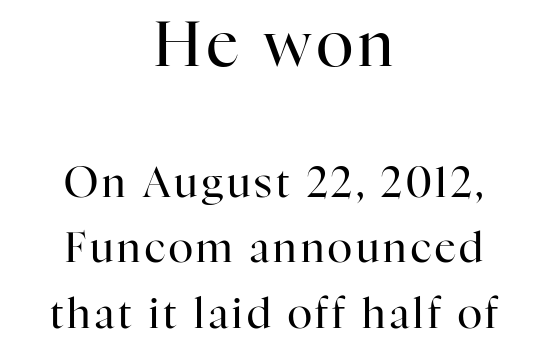
Ascenders rise straight up at ninety degrees. Notice how the passage keeps no hard edge, just a central spine. Compared with typical paragraphs, the rows here are spaced about the same. These glyphs show unthickened strokes, regular width or finer.
